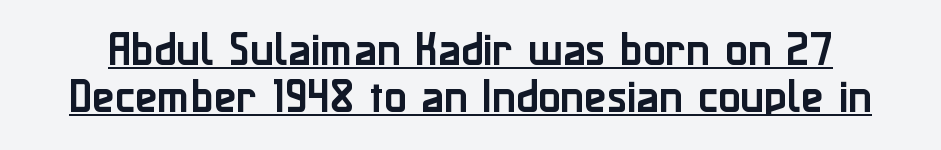
One glance says typical: line gaps are just what's usual. In terms of letterspacing, this is plain default setting. This is underlined copy, the kind a proofreader might mark for attention. Think of a printed novel: that variable character pitch is what you see here. Posture: vertical.
